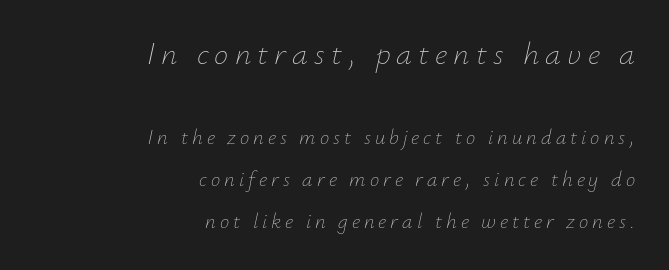
Reading down the block, your eye finds every line finishing at a fixed right position. The letters advance in unequal steps, a hallmark of proportional type. Caption: upper text group enlarged, lower text group reduced. The lines are spread far apart with generous leading.
